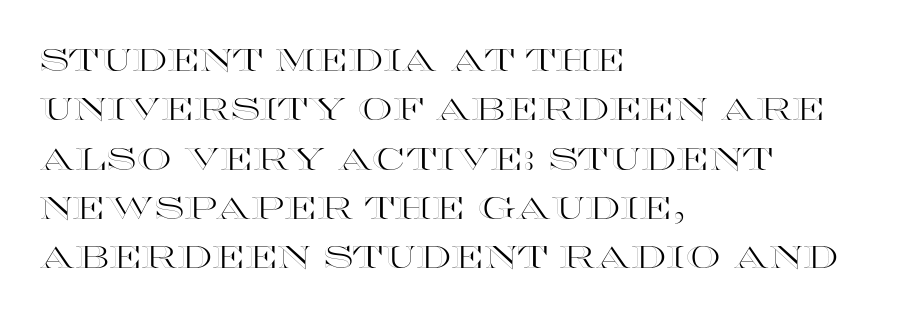
Vertical strokes here are truly vertical. Typeset ragged right — the left edge is the straight one. Successive baselines arrive at the customary interval. There is no visible air inserted between adjacent glyphs. Any mark beneath the type? The region is blank.
